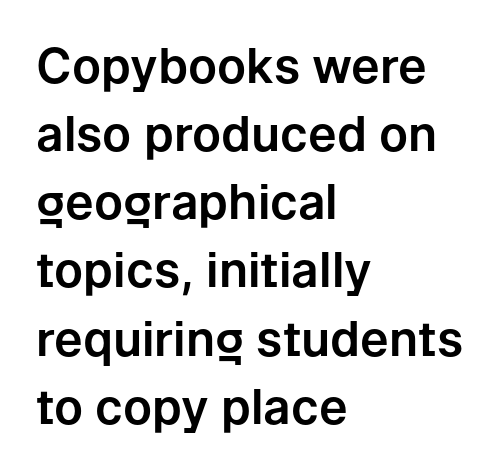
{"serif": "no", "italic": "no", "width": "normal", "stroke_contrast": "low", "x_height": "medium", "monospaced": "no", "underline": "no", "align": "left", "line_spacing": "normal", "line_spacing_ratio": 1.42, "letter_spacing": "normal", "letter_spacing_em": 0.0, "glyph_px": 48}
